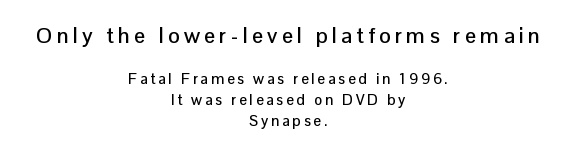
The image shows 22 px text type, upright; set centered, normal line spacing (1.4x), not underlined; the first (top) block is 1.47x larger.
